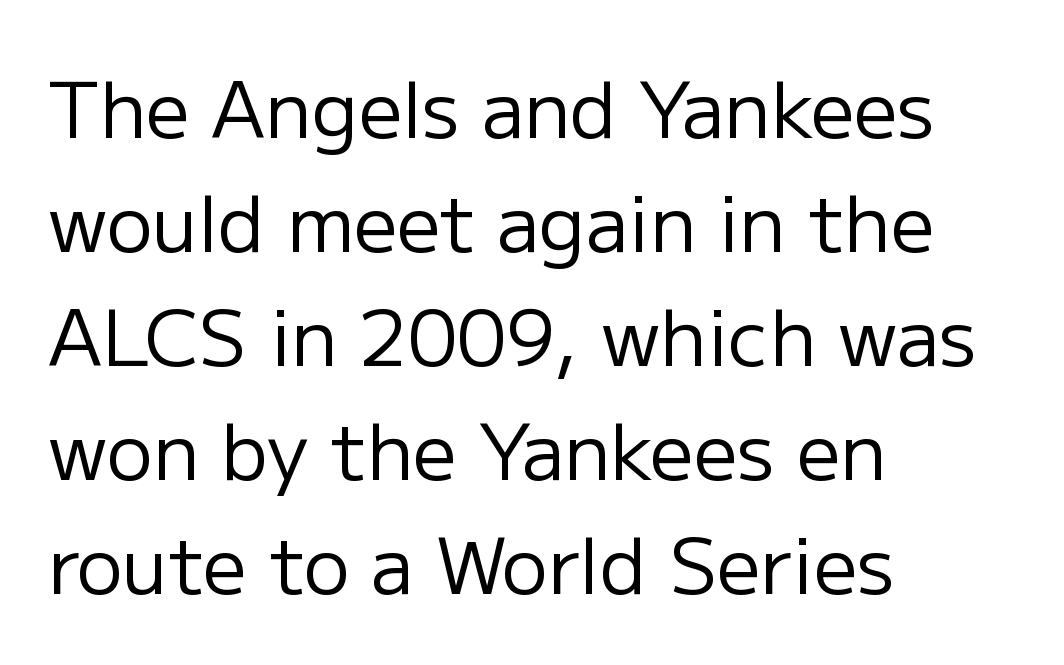
Q: Is the text bold? A: No.
Q: Is the text italic (slanted)? A: No, it is upright.
Q: Is the typeface a serif or a sans-serif typeface? A: Sans-serif.
Q: Is the text underlined? A: No.
Q: How is the paragraph aligned? A: Left-aligned.
Q: Is the spacing between letters normal or unusually wide? A: Normal.
Q: Is the spacing between lines tight, normal or loose? A: Normal.
Q: Width (condensed, normal, or wide)? A: Normal.
Q: Stroke contrast? A: Low.
Q: x-height? A: Medium.
Q: Monospaced? A: No.
